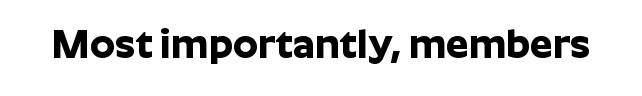
The type is set solid horizontally, with unmodified tracking. Descenders are the only things crossing below the line. Every letter is thick-stroked: bold, no question. Each letter keeps its own natural width here, so spacing adapts to shape.
